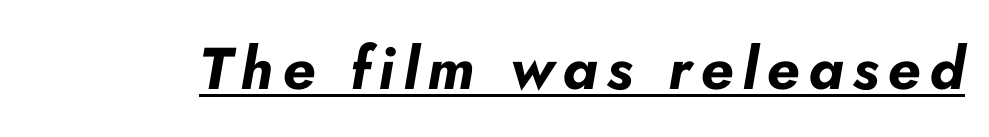
{"italic": "yes", "lean": "right", "slant_degrees": 10, "bold": "yes", "weight": "bold", "width": "normal", "stroke_contrast": "low", "x_height": "small", "monospaced": "no", "underline": "yes", "glyph_px": 59}
